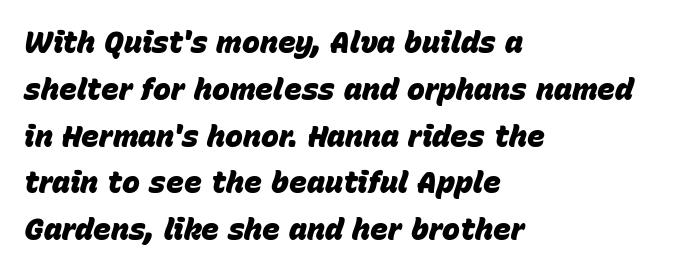
Q: Is the text bold? A: Yes.
Q: Is the text italic (slanted)? A: Yes, it leans right by about 15 degrees.
Q: Is the text underlined? A: No.
Q: How is the paragraph aligned? A: Left-aligned.
Q: Is the spacing between letters normal or unusually wide? A: Normal.
Q: Is the spacing between lines tight, normal or loose? A: Normal.
Q: Width (condensed, normal, or wide)? A: Normal.
Q: Stroke contrast? A: Low.
Q: x-height? A: Large.
Q: Monospaced? A: No.
